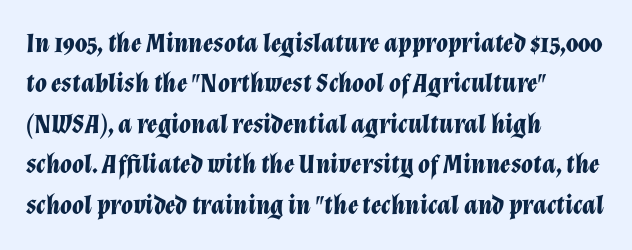
Q: Is the text bold? A: Yes.
Q: Is the text italic (slanted)? A: Yes, it leans right by about 12 degrees.
Q: Is the text underlined? A: No.
Q: How is the paragraph aligned? A: Left-aligned.
Q: Is the spacing between letters normal or unusually wide? A: Normal.
Q: Is the spacing between lines tight, normal or loose? A: Normal.
